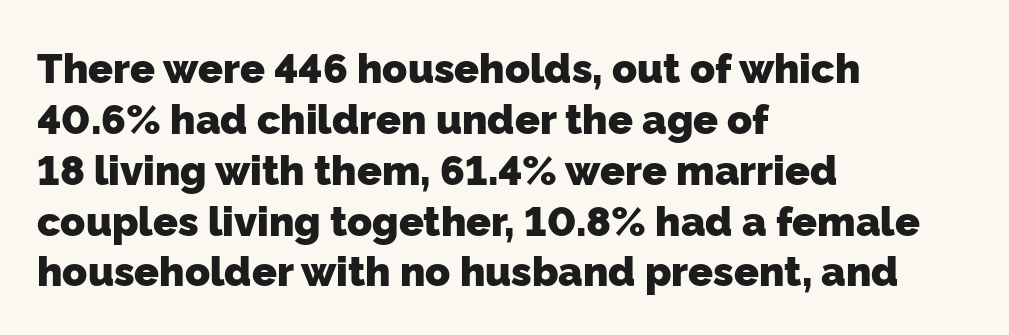
Heft: maximum for text — a bold. The setting favours the left margin, as ordinary paragraphs usually do. The characters display no serif detailing; their extremities are plain. Think of a printed novel: that variable character pitch is what you see here. Each word holds together tightly as a unit, with standard inter-letter gaps.
